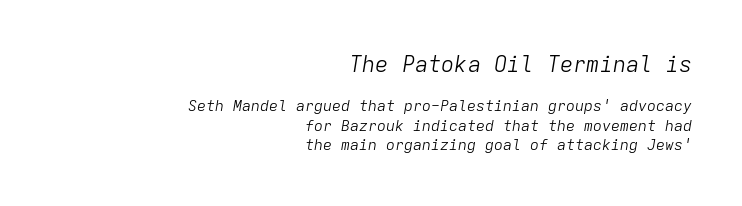
{"italic": "yes", "lean": "right", "slant_degrees": 9, "bold": "no", "underline": "no", "align": "right", "line_spacing": "normal", "line_spacing_ratio": 1.3, "letter_spacing": "normal", "letter_spacing_em": 0.0, "larger_block": "first", "size_ratio": 1.47, "glyph_px": 22}
